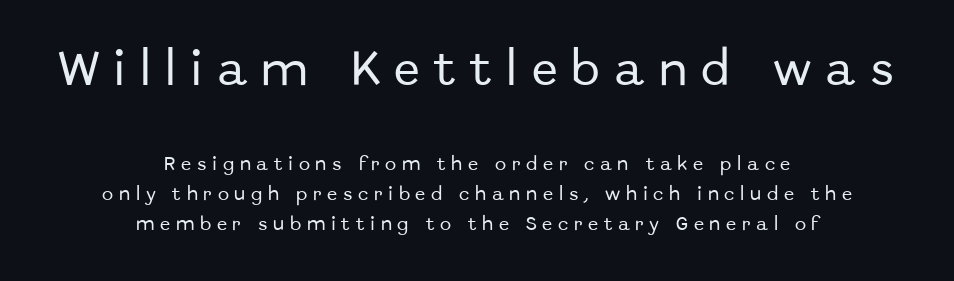
This sample has the flowing, uneven cadence of proportional lettering. No word sits above an underline. Notice how the stems are strictly vertical — no italics here. Spacing between characters has been opened up far beyond the box default.
